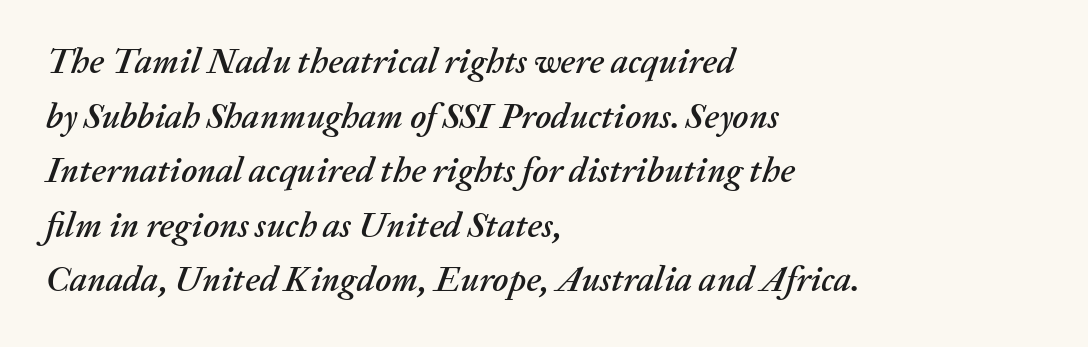
The passage is arranged the way most books set body copy — flush left. Letter spacing: default. Italic? Definitely — the glyphs are oblique. You could not count columns in this text — the font is proportionally spaced.
